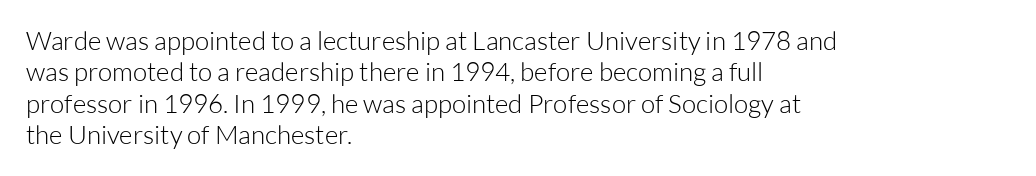
What stands out about the letter spacing? Nothing — it is the standard amount. The rendering anchors every line to the left-hand side. A light-to-regular cut is what we see here. Ordinary non-slanted type is in use.
